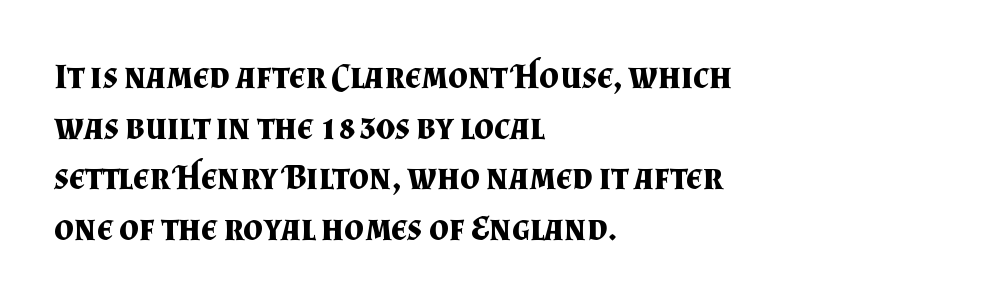
The image shows 35 px bold serif type, upright; set left-aligned, normal line spacing (1.45x), normal letter spacing, not underlined; medium stroke contrast and a small x-height.
